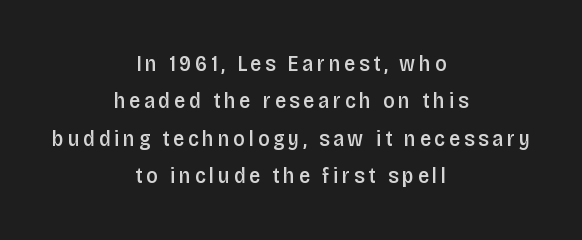
The image shows 22 px text type, upright; set centered, normal line spacing (1.7x), not underlined.
